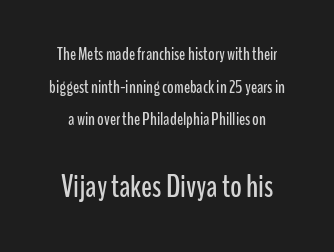
{"serif": "no", "italic": "no", "width": "condensed", "stroke_contrast": "low", "x_height": "medium", "monospaced": "no", "underline": "no", "align": "center", "line_spacing_ratio": 1.81, "letter_spacing": "normal", "letter_spacing_em": 0.0, "larger_block": "second", "size_ratio": 1.78, "glyph_px": 32}
